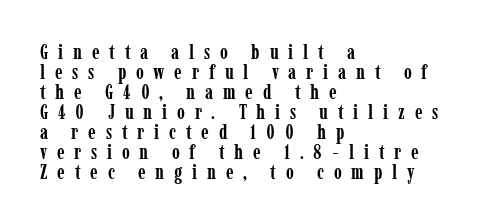
The image shows 20 px bold type, upright; set left-aligned, tight line spacing (1.0x), unusually wide letter spacing (+0.49 em), not underlined.
